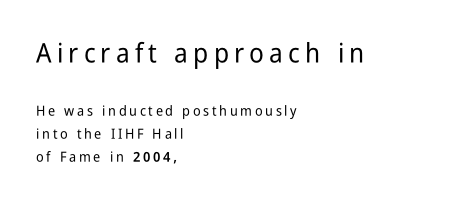
The image shows 27 px text type, upright; set left-aligned, normal line spacing (1.65x), not underlined; the first (top) block is 1.93x larger.
